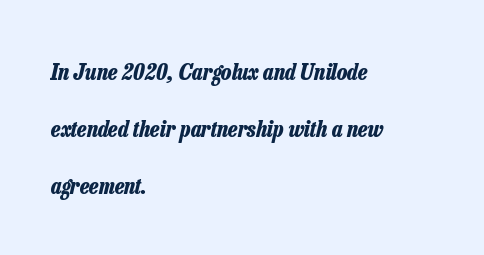
The ragged edge is on the right, which tells us the setting is flush left. The space directly below the letters is spotless. You could call the tracking neutral — neither tight nor loose. The vertical gap from one line to the next is large. Strong, thick strokes mark this as bold type.
